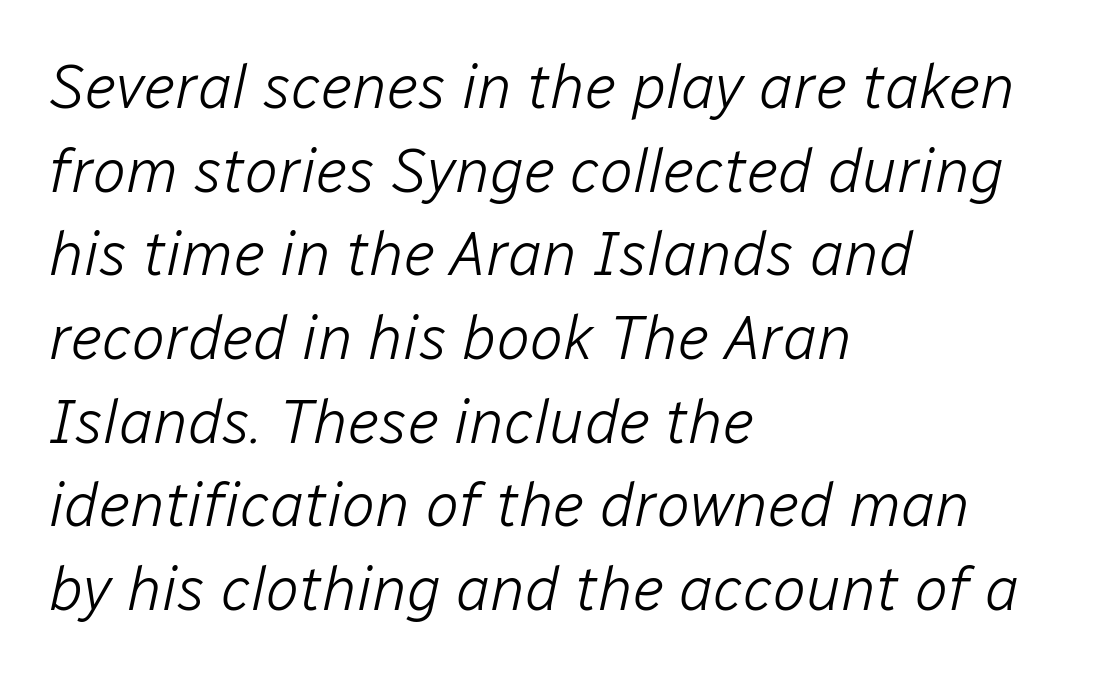
The paragraph shown leans on its left margin. Vertical stems look standard width or narrower in stroke. The line texture is even and compact thanks to regular tracking. Underlining? Definitely not there. Each new line begins a customary step beneath the previous one.
